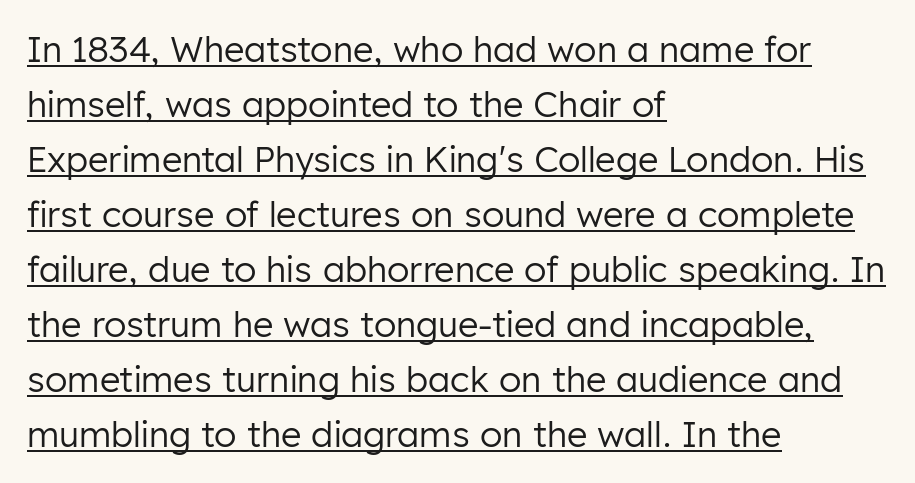
The image shows 35 px regular-weight sans-serif type, upright; set left-aligned, normal line spacing (1.57x), normal letter spacing, underlined; low stroke contrast and a medium x-height.
